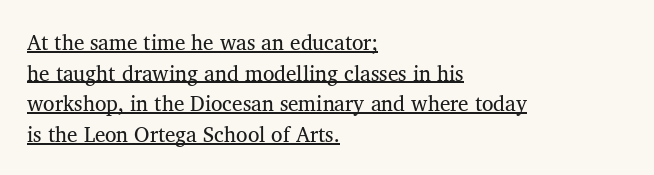
{"bold": "no", "underline": "yes", "align": "left", "line_spacing": "normal", "line_spacing_ratio": 1.46, "letter_spacing": "normal", "letter_spacing_em": 0.0, "glyph_px": 21}
